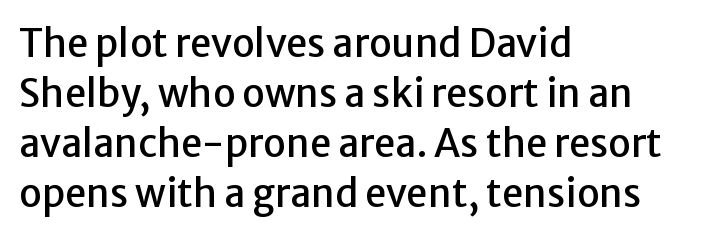
The image shows 38 px sans-serif type, upright; set left-aligned, normal line spacing (1.32x), normal letter spacing, not underlined; low stroke contrast and a medium x-height.
